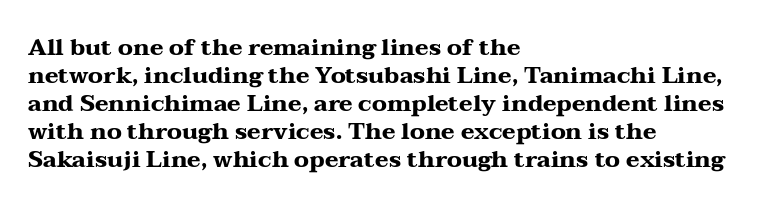
{"italic": "no", "bold": "yes", "underline": "no", "align": "left", "line_spacing_ratio": 1.22, "letter_spacing": "normal", "letter_spacing_em": 0.0, "glyph_px": 23}
